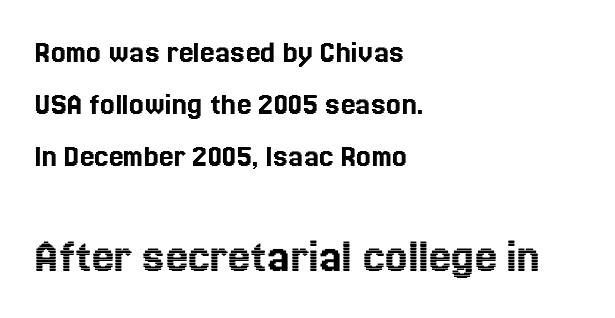
Q: Is the text italic (slanted)? A: No, it is upright.
Q: Is the text underlined? A: No.
Q: How is the paragraph aligned? A: Left-aligned.
Q: Is the spacing between letters normal or unusually wide? A: Normal.
Q: Is the spacing between lines tight, normal or loose? A: Normal.
Q: Which block of text is set in a larger size, the first (top) or the second (bottom)? A: The second (bottom) one.
Q: Width (condensed, normal, or wide)? A: Normal.
Q: x-height? A: Medium.
Q: Monospaced? A: No.
